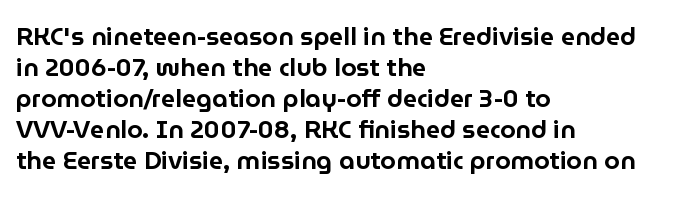
The image shows 25 px text type, upright; set left-aligned, line spacing 1.24x, normal letter spacing, not underlined.
